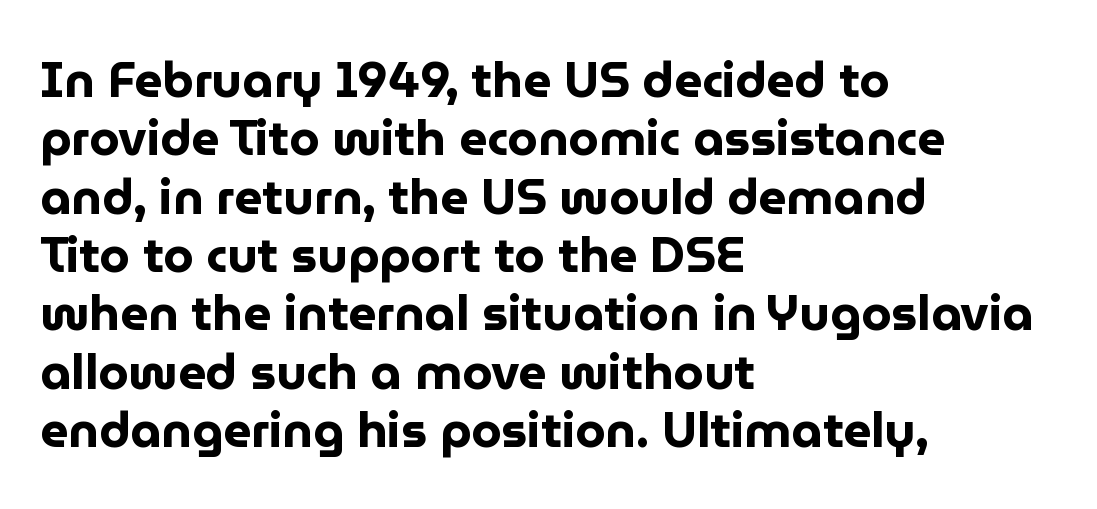
Q: Is the text bold? A: Yes.
Q: Is the text italic (slanted)? A: No, it is upright.
Q: Is the typeface a serif or a sans-serif typeface? A: Sans-serif.
Q: Is the text underlined? A: No.
Q: How is the paragraph aligned? A: Left-aligned.
Q: Is the spacing between letters normal or unusually wide? A: Normal.
Q: Width (condensed, normal, or wide)? A: Normal.
Q: Stroke contrast? A: Low.
Q: x-height? A: Medium.
Q: Monospaced? A: No.
